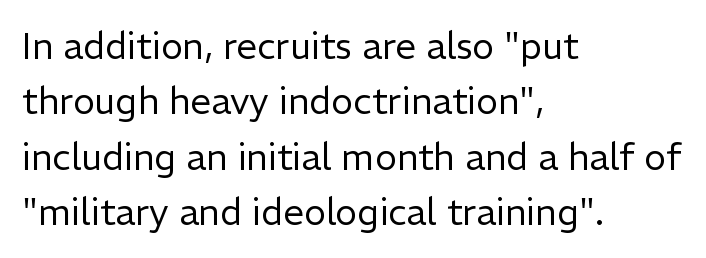
Q: Is the text bold? A: No.
Q: Is the text italic (slanted)? A: No, it is upright.
Q: Is the typeface a serif or a sans-serif typeface? A: Sans-serif.
Q: Is the text underlined? A: No.
Q: How is the paragraph aligned? A: Left-aligned.
Q: Is the spacing between letters normal or unusually wide? A: Normal.
Q: Is the spacing between lines tight, normal or loose? A: Normal.
Q: Width (condensed, normal, or wide)? A: Normal.
Q: Stroke contrast? A: Low.
Q: x-height? A: Medium.
Q: Monospaced? A: No.
